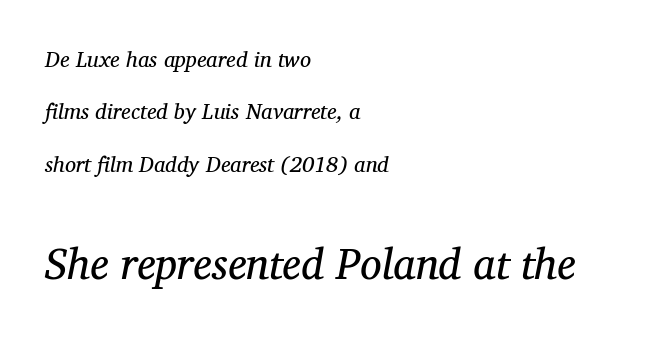
Default kerning and tracking; the words read as compact shapes. Top chunk: small. Bottom chunk: large. What's the leading like? Stretched, with rows far apart. These lines are set flush left with a ragged right edge. Check the space under the baseline: it is left empty. Unlike a clean sans, this face finishes its strokes with serifs.
